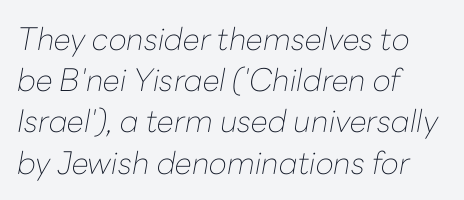
Q: Is the text bold? A: No.
Q: Is the text italic (slanted)? A: Yes, it leans right by about 10 degrees.
Q: Is the text underlined? A: No.
Q: How is the paragraph aligned? A: Left-aligned.
Q: Is the spacing between letters normal or unusually wide? A: Normal.
Q: Is the spacing between lines tight, normal or loose? A: Normal.
Q: Width (condensed, normal, or wide)? A: Normal.
Q: Stroke contrast? A: Low.
Q: x-height? A: Medium.
Q: Monospaced? A: No.
